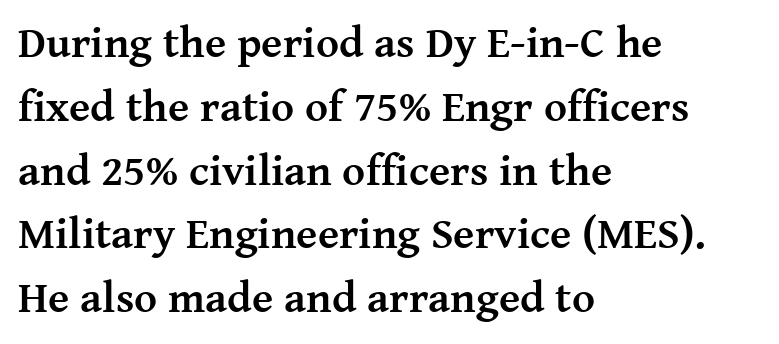
Q: Is the text bold? A: Yes.
Q: Is the text italic (slanted)? A: No, it is upright.
Q: Is the typeface a serif or a sans-serif typeface? A: Serif.
Q: Is the text underlined? A: No.
Q: How is the paragraph aligned? A: Left-aligned.
Q: Is the spacing between letters normal or unusually wide? A: Normal.
Q: Is the spacing between lines tight, normal or loose? A: Normal.
Q: Width (condensed, normal, or wide)? A: Normal.
Q: Stroke contrast? A: Medium.
Q: x-height? A: Medium.
Q: Monospaced? A: No.
